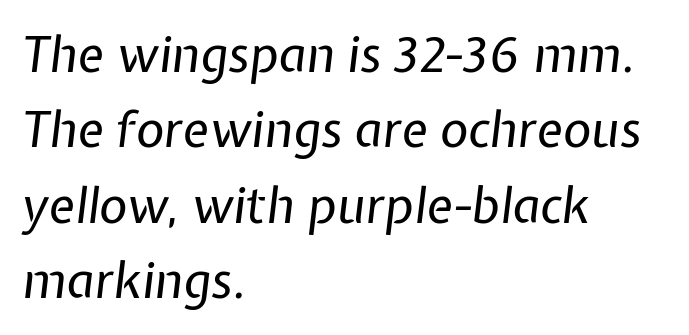
The image shows 49 px regular-weight type, italic (leaning right); set left-aligned, normal line spacing (1.54x), normal letter spacing, not underlined; low stroke contrast and a medium x-height.
